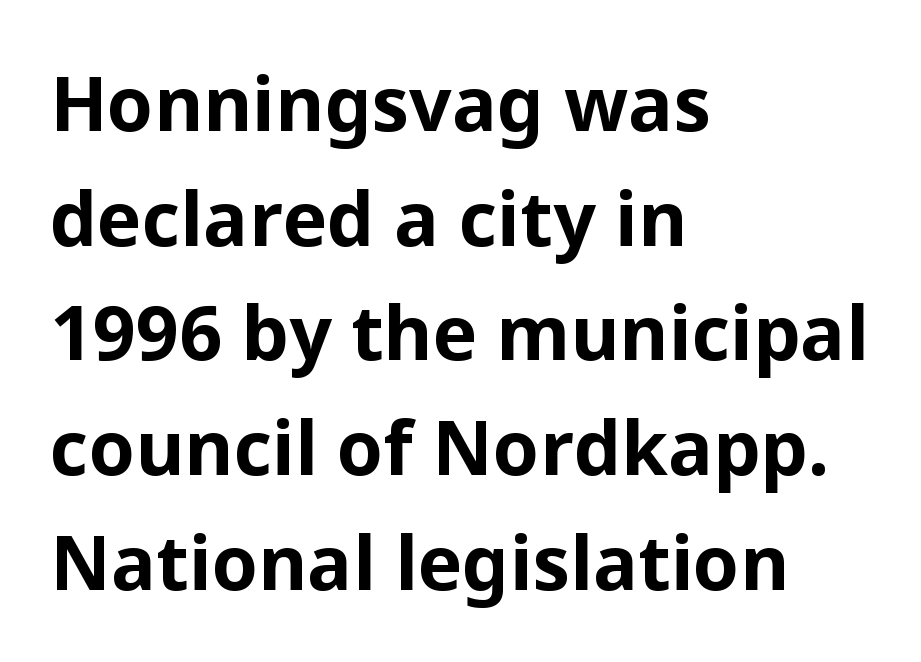
Q: Is the text bold? A: Yes.
Q: Is the text italic (slanted)? A: No, it is upright.
Q: Is the typeface a serif or a sans-serif typeface? A: Sans-serif.
Q: Is the text underlined? A: No.
Q: How is the paragraph aligned? A: Left-aligned.
Q: Is the spacing between letters normal or unusually wide? A: Normal.
Q: Is the spacing between lines tight, normal or loose? A: Normal.
Q: Width (condensed, normal, or wide)? A: Normal.
Q: Stroke contrast? A: Low.
Q: x-height? A: Medium.
Q: Monospaced? A: No.
